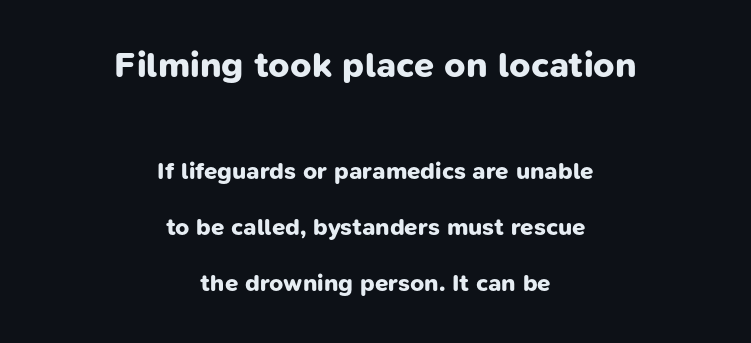
Lines of text with bare space underneath. This sample is center-justified, so both line endings float freely. Students, observe: this is what heavily led, spacious text looks like. Tracking value appears to be zero — textbook default spacing. Set as a true bold cut, around the 700 mark.
